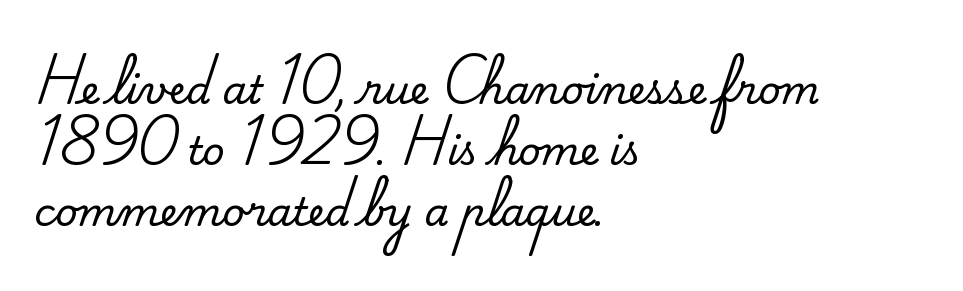
{"serif": "yes", "width": "normal", "stroke_contrast": "medium", "x_height": "small", "monospaced": "no", "underline": "no", "align": "left", "line_spacing": "normal", "line_spacing_ratio": 1.57, "letter_spacing": "normal", "letter_spacing_em": 0.0, "glyph_px": 39}
